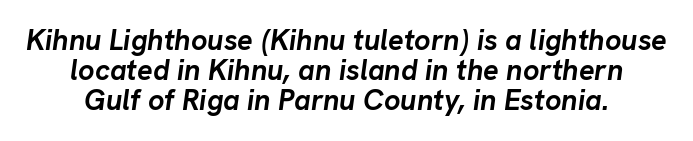
Q: Is the text bold? A: Yes.
Q: Is the text italic (slanted)? A: Yes, it leans right by about 8 degrees.
Q: Is the text underlined? A: No.
Q: How is the paragraph aligned? A: Centered.
Q: Is the spacing between letters normal or unusually wide? A: Normal.
Q: Is the spacing between lines tight, normal or loose? A: Tight.
Q: Width (condensed, normal, or wide)? A: Normal.
Q: Stroke contrast? A: Low.
Q: x-height? A: Medium.
Q: Monospaced? A: No.
